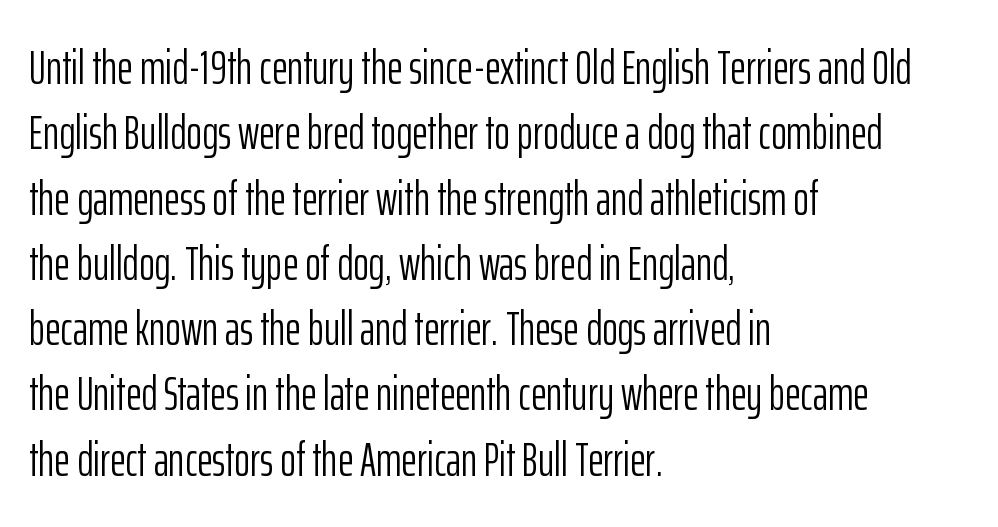
{"serif": "no", "italic": "no", "bold": "no", "weight": "light", "width": "condensed", "stroke_contrast": "low", "x_height": "medium", "monospaced": "no", "underline": "no", "align": "left", "line_spacing": "normal", "line_spacing_ratio": 1.36, "letter_spacing": "normal", "letter_spacing_em": 0.0, "glyph_px": 48}
